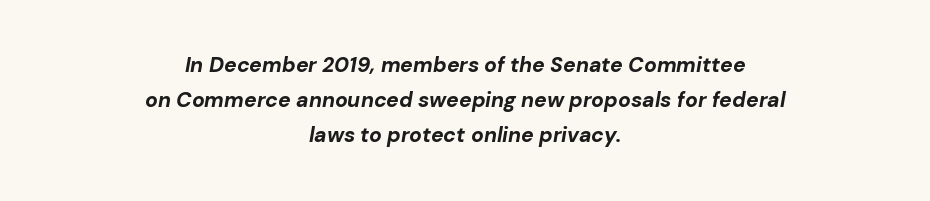
This rendering features lettering with no underline. Heft: maximum for text — a bold. Vertical spacing — default. Typeset on center — no edge is straight.
